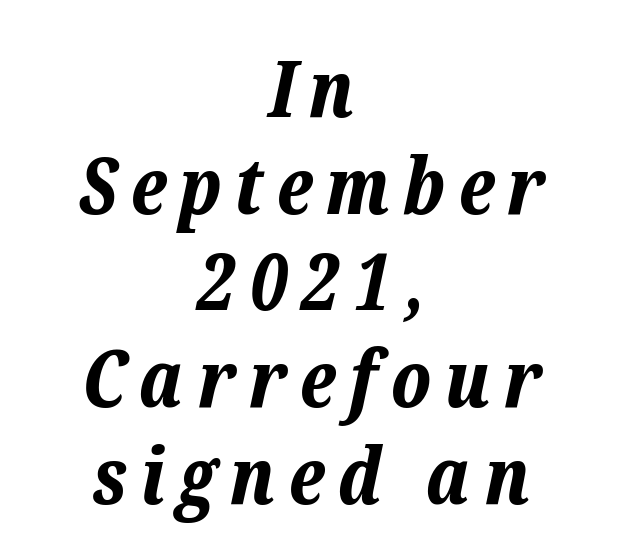
Q: Is the text bold? A: Yes.
Q: Is the text italic (slanted)? A: Yes, it leans right by about 12 degrees.
Q: Is the text underlined? A: No.
Q: How is the paragraph aligned? A: Centered.
Q: Width (condensed, normal, or wide)? A: Normal.
Q: Stroke contrast? A: Low.
Q: x-height? A: Medium.
Q: Monospaced? A: No.
